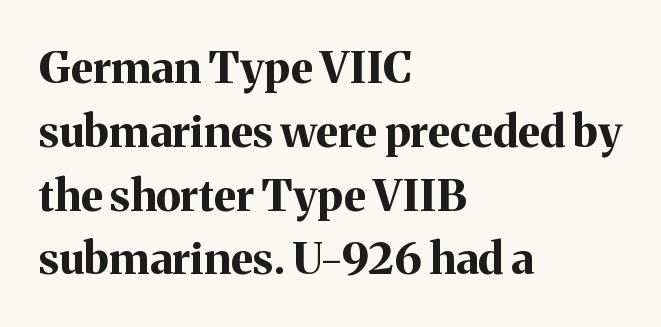
Q: Is the text bold? A: Yes.
Q: Is the text italic (slanted)? A: No, it is upright.
Q: Is the typeface a serif or a sans-serif typeface? A: Serif.
Q: Is the text underlined? A: No.
Q: How is the paragraph aligned? A: Left-aligned.
Q: Is the spacing between letters normal or unusually wide? A: Normal.
Q: Is the spacing between lines tight, normal or loose? A: Normal.
Q: Width (condensed, normal, or wide)? A: Normal.
Q: Stroke contrast? A: Medium.
Q: x-height? A: Medium.
Q: Monospaced? A: No.
